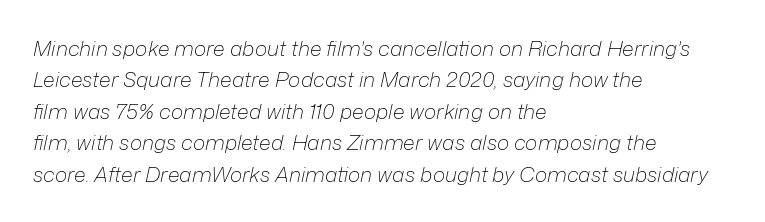
Q: Is the text bold? A: No.
Q: Is the text italic (slanted)? A: Yes, it leans right by about 12 degrees.
Q: Is the text underlined? A: No.
Q: How is the paragraph aligned? A: Left-aligned.
Q: Is the spacing between letters normal or unusually wide? A: Normal.
Q: Is the spacing between lines tight, normal or loose? A: Normal.
